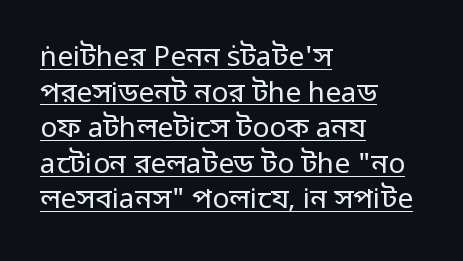
Layout note: lines flush left. Posture: vertical. No extra tracking has been applied to these lines. Bold? No — there's no thickening of the strokes.
